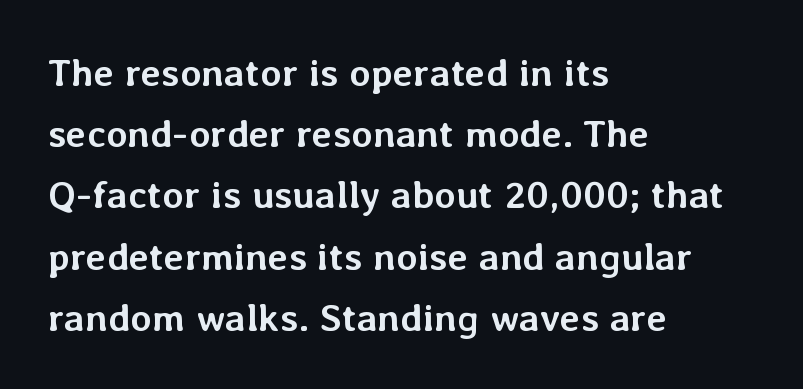
Q: Is the text bold? A: Yes.
Q: Is the text italic (slanted)? A: No, it is upright.
Q: Is the text underlined? A: No.
Q: How is the paragraph aligned? A: Left-aligned.
Q: Is the spacing between letters normal or unusually wide? A: Normal.
Q: Is the spacing between lines tight, normal or loose? A: Normal.
Q: Width (condensed, normal, or wide)? A: Normal.
Q: Stroke contrast? A: Low.
Q: x-height? A: Medium.
Q: Monospaced? A: No.
